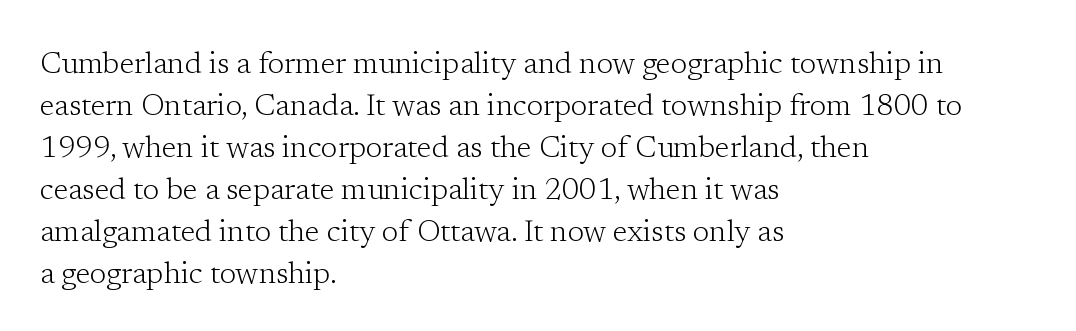
Honestly, the letter spacing is just normal — you wouldn't notice it. Nope, not italic — everything's standing straight. Check under the words: just untouched page. Unbolded letterforms with no extra heft.
